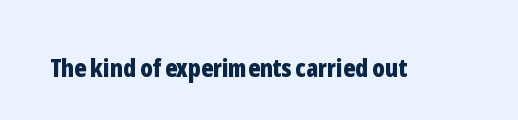
Q: Is the text bold? A: Yes.
Q: Is the text italic (slanted)? A: No, it is upright.
Q: Is the text underlined? A: No.
Q: Is the spacing between letters normal or unusually wide? A: Normal.
